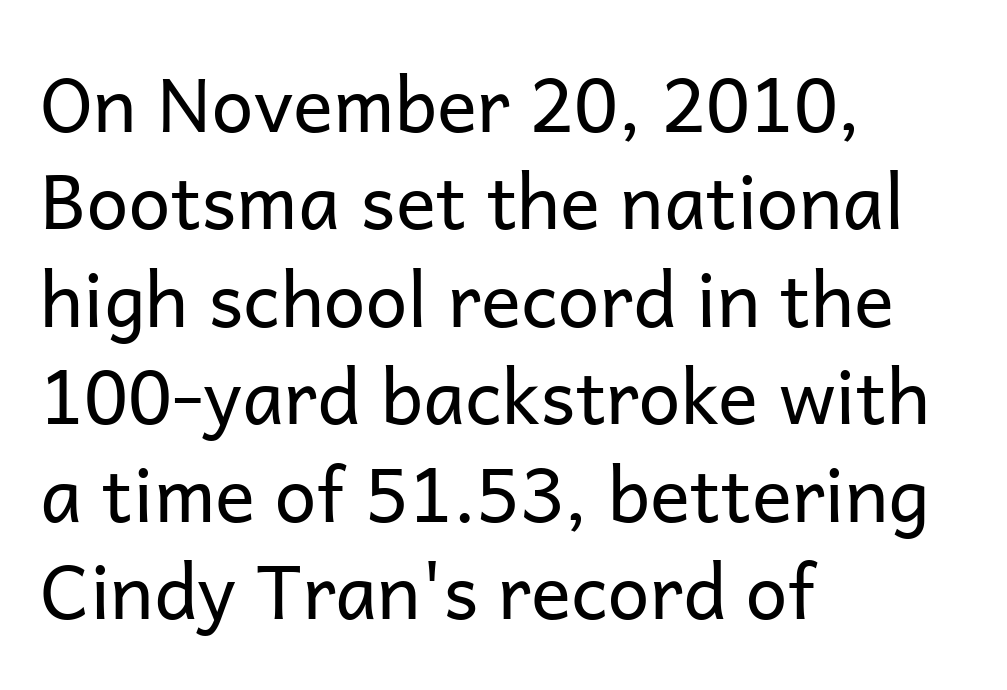
{"serif": "no", "italic": "no", "bold": "no", "weight": "regular", "width": "normal", "stroke_contrast": "low", "x_height": "medium", "monospaced": "no", "underline": "no", "align": "left", "line_spacing": "normal", "line_spacing_ratio": 1.3, "letter_spacing": "normal", "letter_spacing_em": 0.0, "glyph_px": 75}
